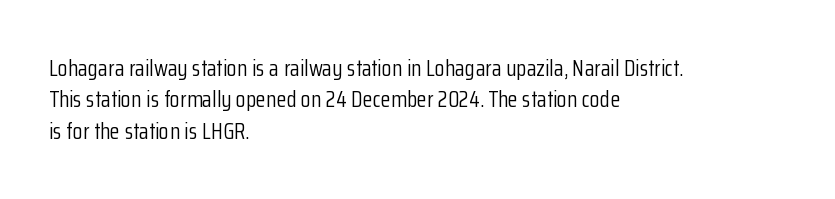
Q: Is the text bold? A: No.
Q: Is the text italic (slanted)? A: No, it is upright.
Q: Is the text underlined? A: No.
Q: How is the paragraph aligned? A: Left-aligned.
Q: Is the spacing between letters normal or unusually wide? A: Normal.
Q: Is the spacing between lines tight, normal or loose? A: Normal.
